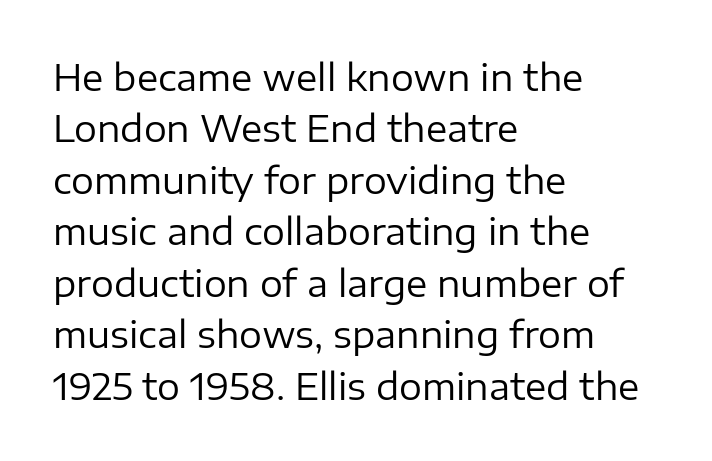
{"serif": "no", "italic": "no", "bold": "no", "weight": "regular", "width": "normal", "stroke_contrast": "low", "x_height": "medium", "monospaced": "no", "underline": "no", "align": "left", "line_spacing": "normal", "line_spacing_ratio": 1.43, "letter_spacing": "normal", "letter_spacing_em": 0.0, "glyph_px": 36}
